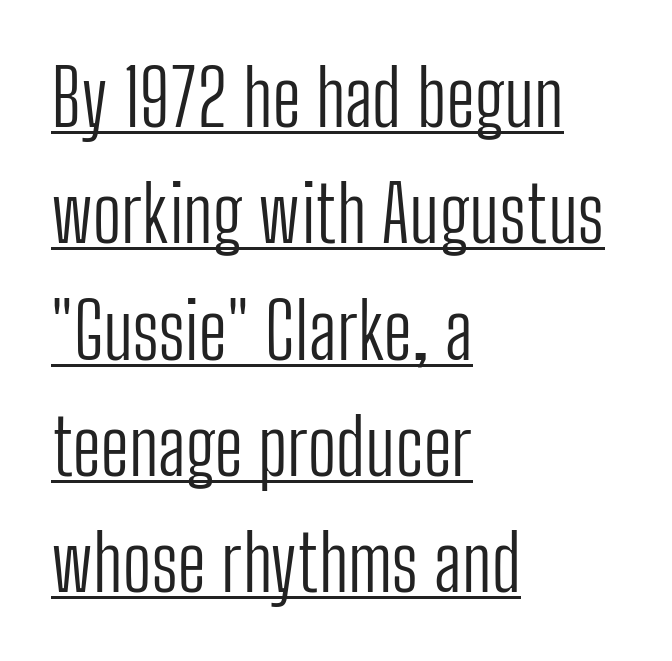
{"serif": "no", "italic": "no", "bold": "no", "weight": "light", "width": "condensed", "stroke_contrast": "low", "x_height": "medium", "monospaced": "no", "underline": "yes", "align": "left", "line_spacing": "normal", "line_spacing_ratio": 1.51, "letter_spacing": "normal", "letter_spacing_em": 0.0, "glyph_px": 77}
